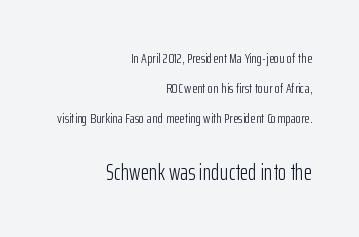
The image shows 22 px text type, upright; set right-aligned, loose line spacing (2.15x), normal letter spacing, not underlined; the second (bottom) block is 1.57x larger.
